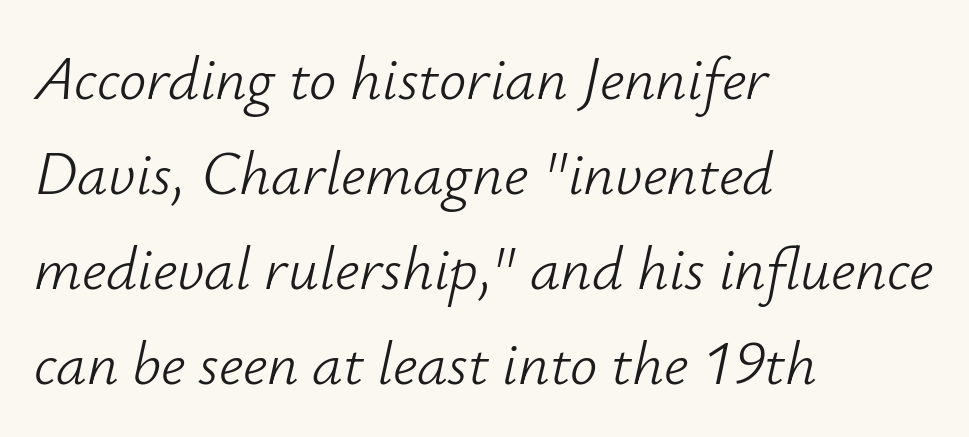
These lines were composed using italics. The strip under each line holds only bare page. The rows are spaced the way most documents space them. Is this a heavy cut? Hardly; it is regular or lighter. Line beginnings align vertically; line endings do not.
